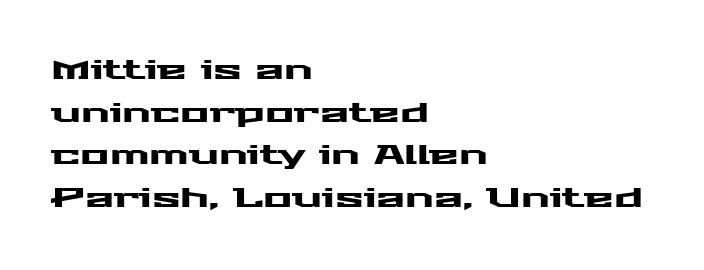
The words here are not underlined. Upright lettering throughout. This rendering leaves character spacing at its baseline value. These lines stack with their left ends in a neat column. Vertical spacing — default.
